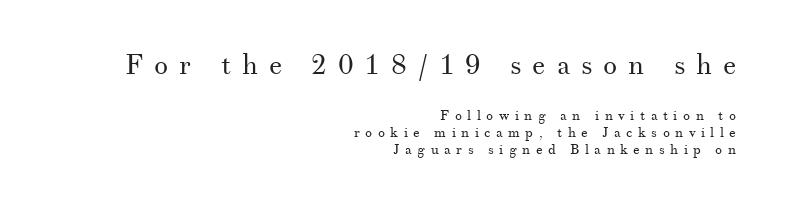
Q: Is the text bold? A: No.
Q: Is the text italic (slanted)? A: No, it is upright.
Q: Is the typeface a serif or a sans-serif typeface? A: Serif.
Q: Is the text underlined? A: No.
Q: How is the paragraph aligned? A: Right-aligned.
Q: Is the spacing between letters normal or unusually wide? A: Unusually wide.
Q: Which block of text is set in a larger size, the first (top) or the second (bottom)? A: The first (top) one.
Q: Width (condensed, normal, or wide)? A: Normal.
Q: Stroke contrast? A: Medium.
Q: x-height? A: Small.
Q: Monospaced? A: No.
